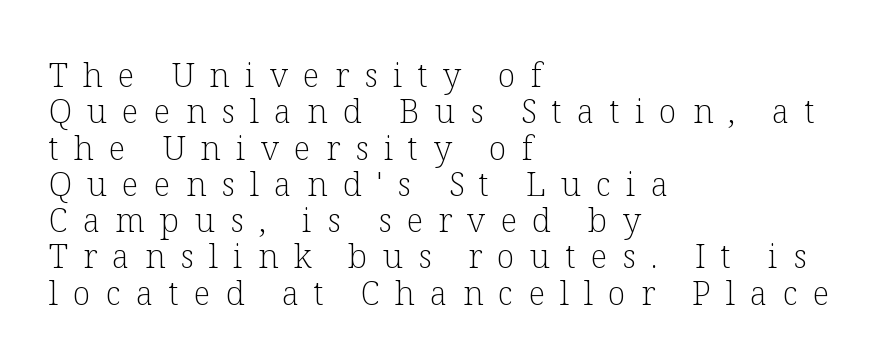
The image shows 33 px light serif type, upright; set left-aligned, tight line spacing (1.1x), unusually wide letter spacing (+0.46 em), not underlined; low stroke contrast and a medium x-height.
